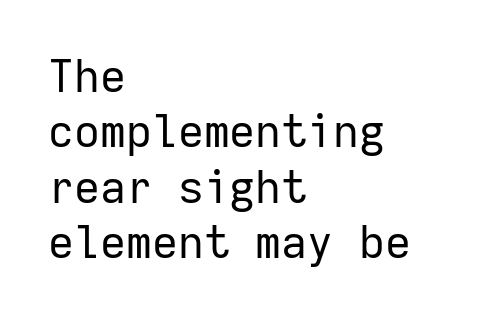
The gaps between neighbouring characters are ordinary and unremarkable. Reading down the block, your eye returns to a fixed left position each line. Bare-footed words on every line. Each letter, wide or thin by design, is forced into the same width here.
